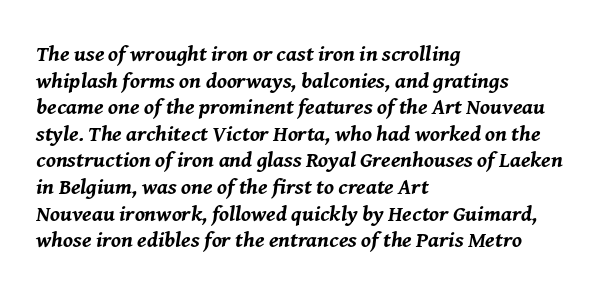
{"italic": "yes", "lean": "right", "slant_degrees": 8, "bold": "yes", "underline": "no", "align": "left", "line_spacing_ratio": 1.21, "letter_spacing": "normal", "letter_spacing_em": 0.0, "glyph_px": 22}
